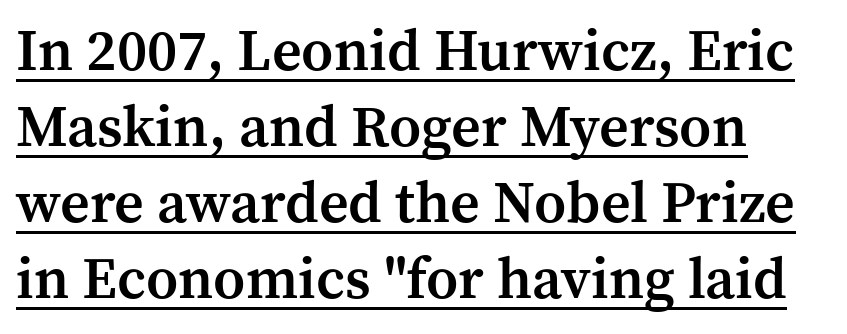
{"serif": "yes", "italic": "no", "bold": "semi", "weight": "semibold", "width": "normal", "stroke_contrast": "medium", "x_height": "medium", "monospaced": "no", "underline": "yes", "align": "left", "line_spacing": "normal", "line_spacing_ratio": 1.31, "letter_spacing": "normal", "letter_spacing_em": 0.0, "glyph_px": 58}
